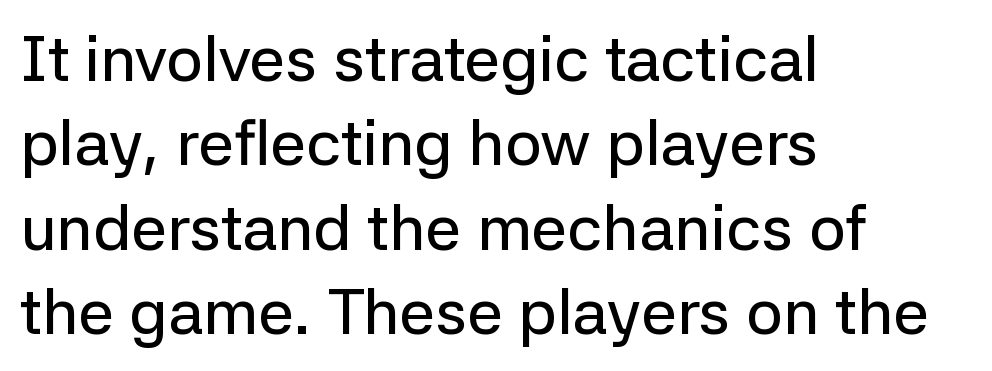
The image shows 64 px sans-serif type, upright; set left-aligned, normal line spacing (1.32x), normal letter spacing, not underlined; low stroke contrast and a medium x-height.
